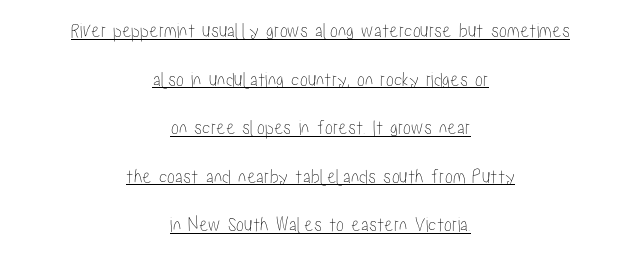
The image shows 21 px text type, upright; set centered, loose line spacing (2.31x), normal letter spacing, underlined.
